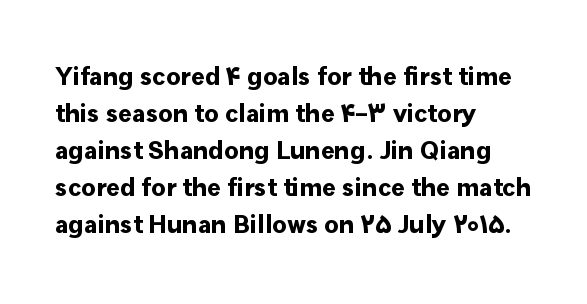
These words are printed bold, with thick strokes throughout. Between one letter and the next there's only the usual sliver of space. The letters stand straight up with perfectly vertical stems. The rendering anchors every line to the left-hand side. The leading is moderate, giving the passage an even texture.
